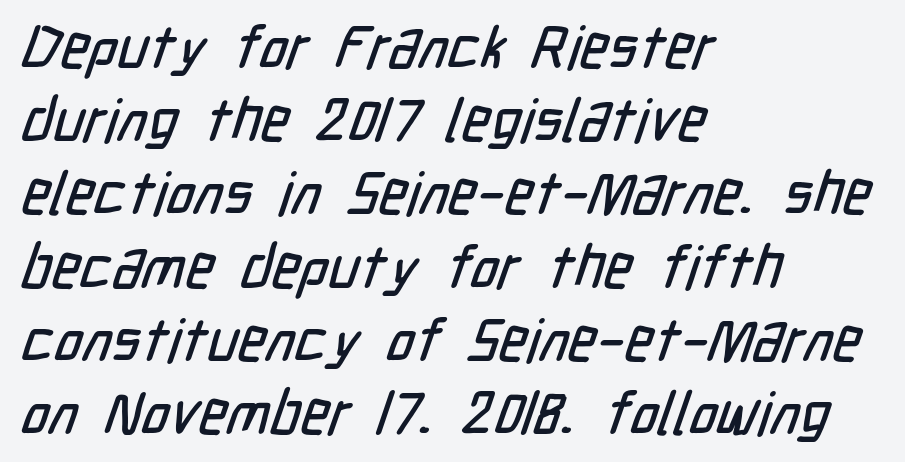
{"serif": "no", "width": "condensed", "stroke_contrast": "low", "x_height": "medium", "monospaced": "no", "underline": "no", "align": "left", "line_spacing_ratio": 1.22, "letter_spacing": "normal", "letter_spacing_em": 0.0, "glyph_px": 60}
